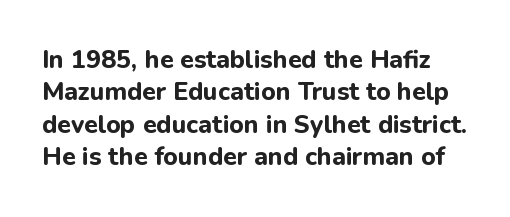
The image shows 25 px bold type, upright; set normal line spacing (1.3x), normal letter spacing, not underlined.
